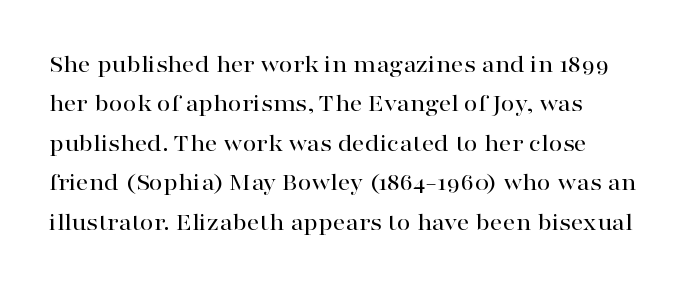
Q: Is the text italic (slanted)? A: No, it is upright.
Q: Is the text underlined? A: No.
Q: Is the spacing between letters normal or unusually wide? A: Normal.
Q: Is the spacing between lines tight, normal or loose? A: Normal.
